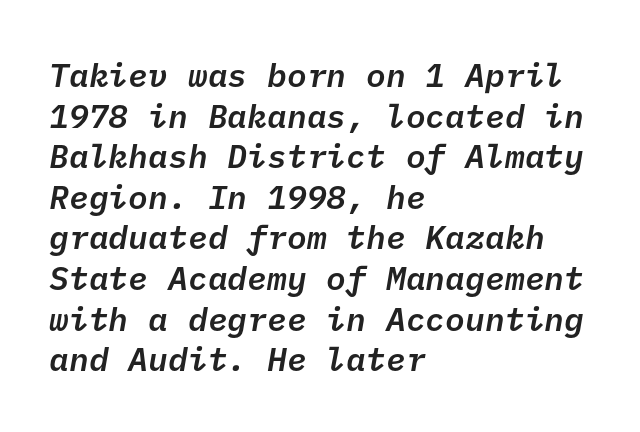
{"serif": "no", "bold": "semi", "weight": "semibold", "width": "normal", "stroke_contrast": "low", "x_height": "medium", "underline": "no", "align": "left", "line_spacing_ratio": 1.23, "letter_spacing": "normal", "letter_spacing_em": 0.0, "glyph_px": 33}
